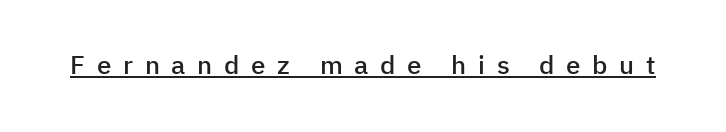
Q: Is the text bold? A: Semi-bold.
Q: Is the text italic (slanted)? A: No, it is upright.
Q: Is the text underlined? A: Yes.
Q: Is the spacing between letters normal or unusually wide? A: Unusually wide.
